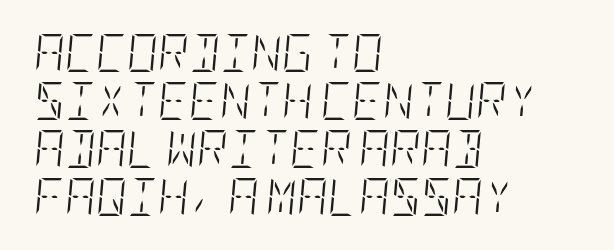
The image shows 38 px light, condensed type, italic (leaning right); set left-aligned, normal line spacing (1.26x), normal letter spacing, not underlined; low stroke contrast and a large x-height.
